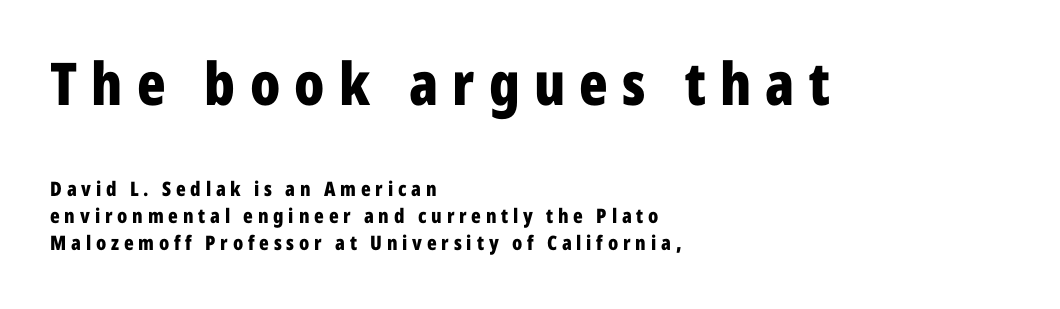
{"serif": "no", "italic": "no", "bold": "yes", "weight": "bold", "width": "condensed", "stroke_contrast": "low", "x_height": "medium", "monospaced": "no", "underline": "no", "align": "left", "line_spacing": "normal", "line_spacing_ratio": 1.35, "letter_spacing": "wide", "letter_spacing_em": 0.24, "larger_block": "first", "size_ratio": 2.95, "glyph_px": 59}
